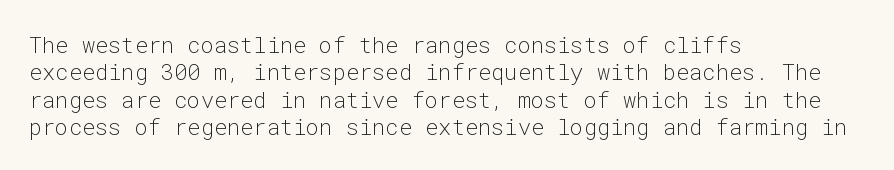
The image shows 22 px text type, upright; set left-aligned, line spacing 1.24x, normal letter spacing, not underlined.
